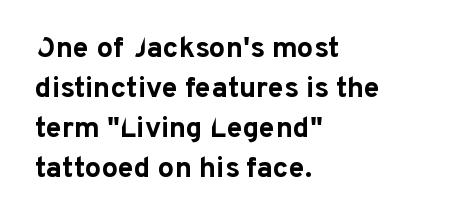
The image shows 29 px bold sans-serif type, upright; set left-aligned, normal line spacing (1.38x), normal letter spacing, not underlined; low stroke contrast and a medium x-height.
